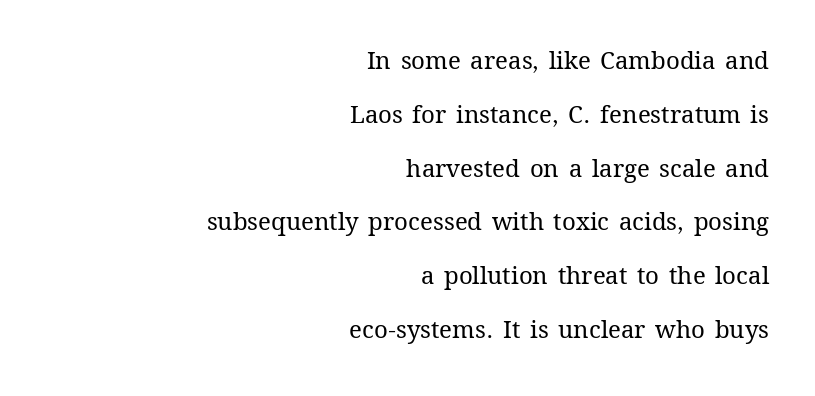
The image shows 24 px text type, upright; set right-aligned, loose line spacing (2.24x), normal letter spacing, not underlined.
